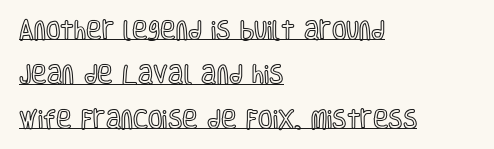
If you measured baseline to baseline, you'd find a long distance. Upright lettering throughout. The typesetter has applied underlining to the passage shown. This sample is left-justified, so line endings fall wherever the words run out.
